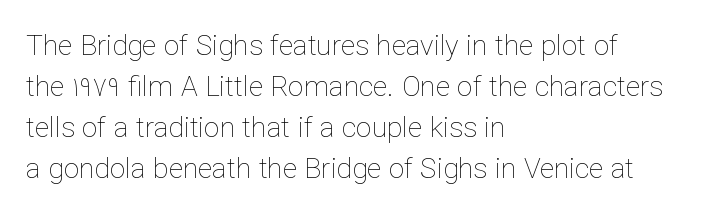
Letters have the restrained weight of plain body copy at most. The type sits square on the baseline with zero lean. A typesetter would call this proportional, since set widths differ per character. This rendering uses left alignment, leaving the right contour irregular. How would I describe the line gaps? Plain and ordinary. Words appear dense and cohesive because spacing is normal.
